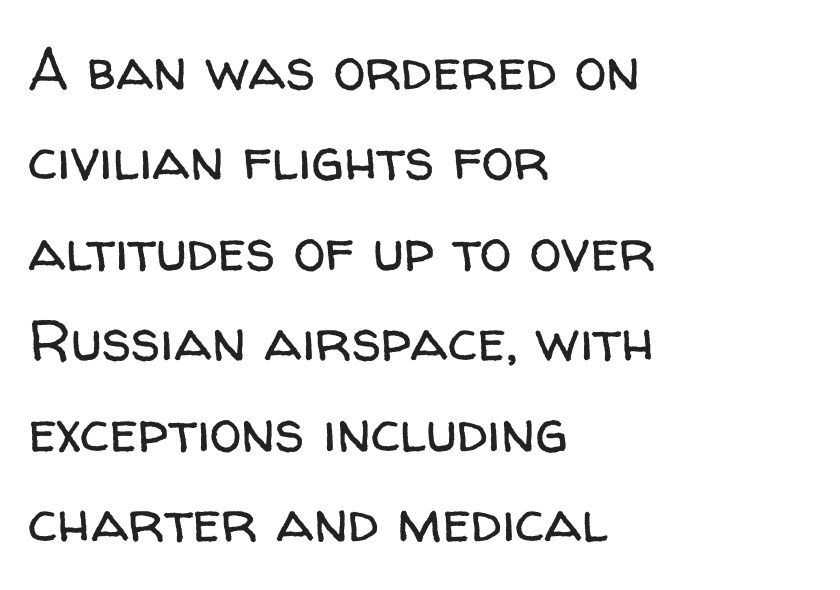
The image shows 58 px regular-weight sans-serif type, upright; set left-aligned, normal line spacing (1.56x), normal letter spacing, not underlined; low stroke contrast and a medium x-height.
